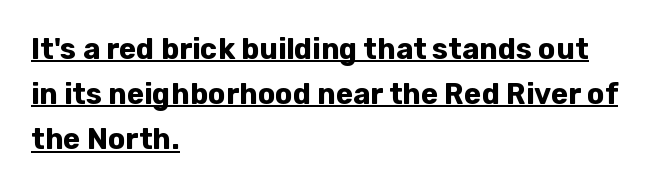
{"serif": "no", "italic": "no", "bold": "yes", "weight": "bold", "width": "normal", "stroke_contrast": "low", "x_height": "medium", "monospaced": "no", "underline": "yes", "align": "left", "line_spacing": "normal", "line_spacing_ratio": 1.56, "letter_spacing": "normal", "letter_spacing_em": 0.0, "glyph_px": 29}
